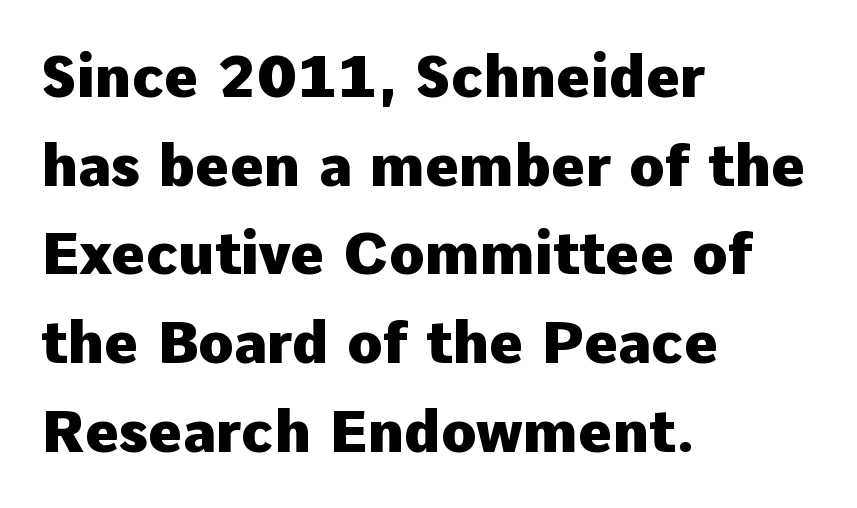
The image shows 58 px heavy sans-serif type, upright; set left-aligned, normal line spacing (1.53x), normal letter spacing, not underlined; low stroke contrast and a medium x-height.
